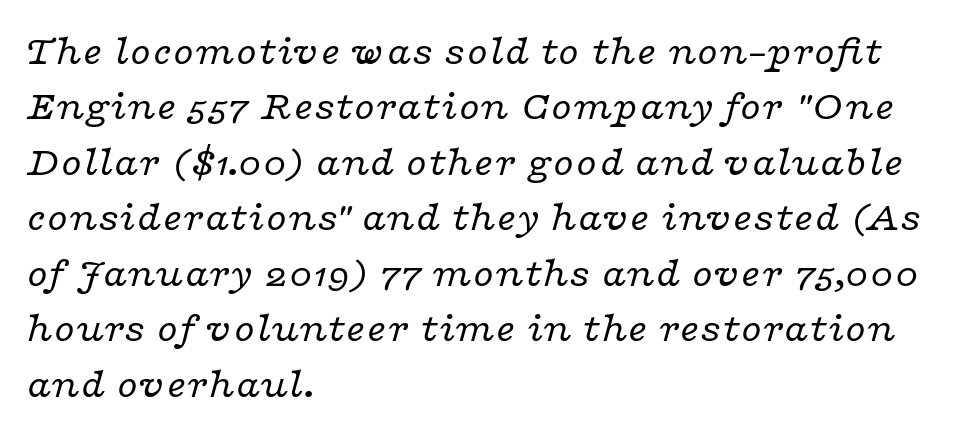
The image shows 42 px regular-weight, wide serif type, italic (leaning right); set left-aligned, normal line spacing (1.32x), normal letter spacing, not underlined; low stroke contrast and a medium x-height.
